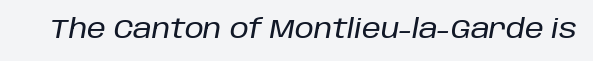
If you drew a line through each stem, it would be angled. Underlining? Definitely not there. Look at the tracking — it's just the regular setting, nothing added.
